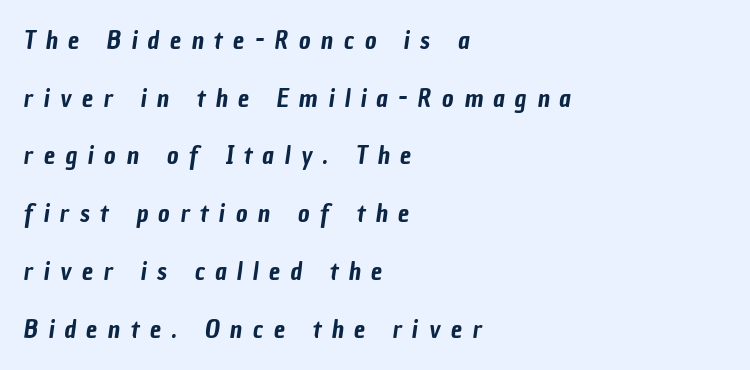
The image shows 25 px text type; set left-aligned, loose line spacing (2.31x), unusually wide letter spacing (+0.42 em), not underlined.
